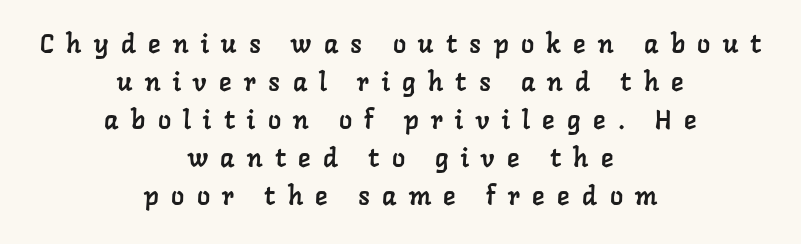
{"underline": "no", "align": "center", "line_spacing": "normal", "line_spacing_ratio": 1.46, "letter_spacing": "wide", "letter_spacing_em": 0.48, "glyph_px": 26}
